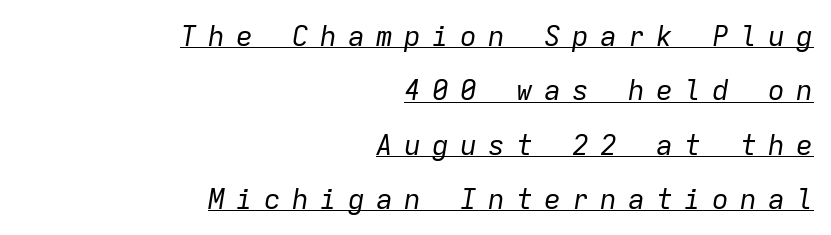
{"italic": "yes", "lean": "right", "slant_degrees": 9, "bold": "no", "weight": "regular", "width": "normal", "stroke_contrast": "low", "x_height": "medium", "monospaced": "yes", "underline": "yes", "align": "right", "line_spacing": "loose", "line_spacing_ratio": 1.94, "letter_spacing": "wide", "letter_spacing_em": 0.4, "glyph_px": 28}
